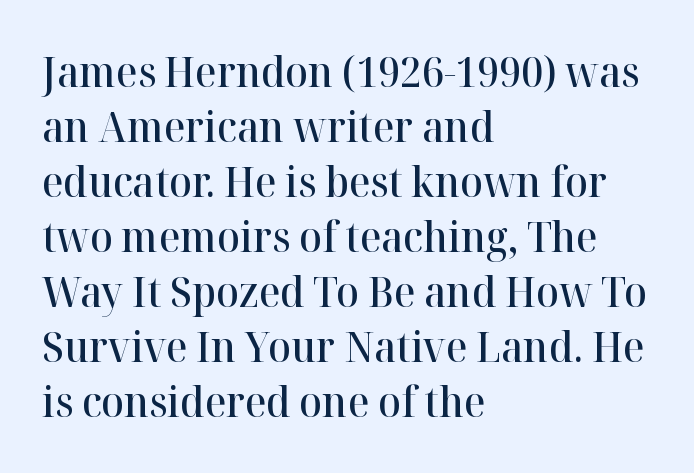
Leading: standard. The text was rendered using a seriffed face with decorative stroke endings. Proportional: the letters do not fall into vertical columns. Words appear dense and cohesive because spacing is normal. The specimen omits any rule beneath the text block's lines. The paragraph has a hard left edge and a soft right edge.
